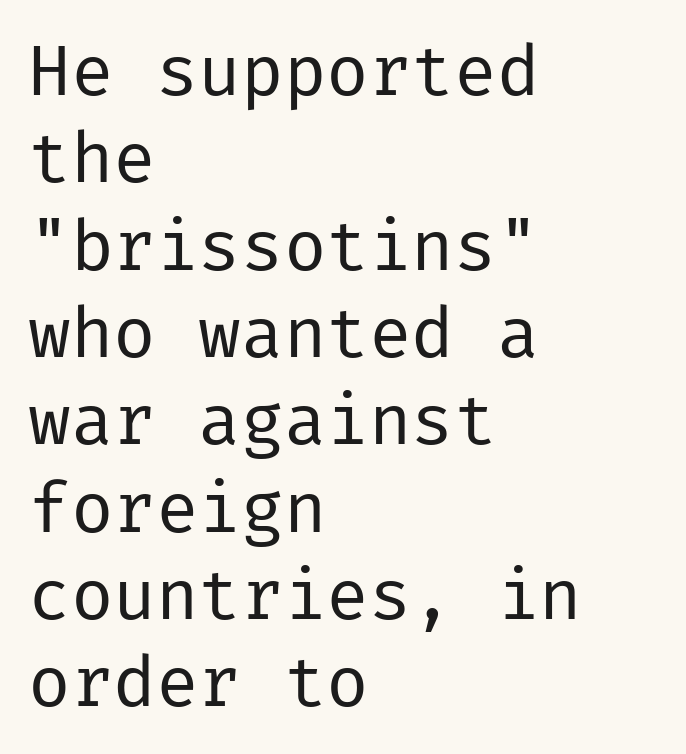
Caption: multi-line text, flush left, ragged right. Quick note: underline off. Unlike a traditional serif, this face leaves its strokes unadorned. Do the letters lean? They stand straight. The face looks like a standard text weight, possibly lighter.
